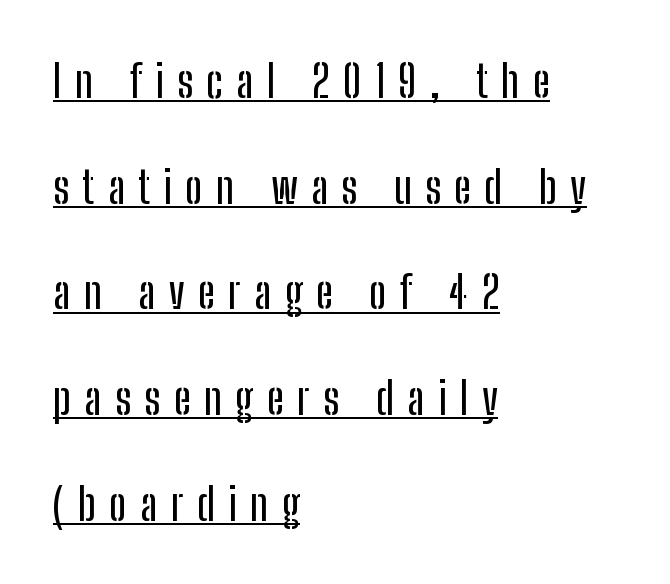
The image shows 45 px condensed sans-serif type, upright; set left-aligned, loose line spacing (2.35x), unusually wide letter spacing (+0.3 em), underlined; low stroke contrast and a medium x-height.
